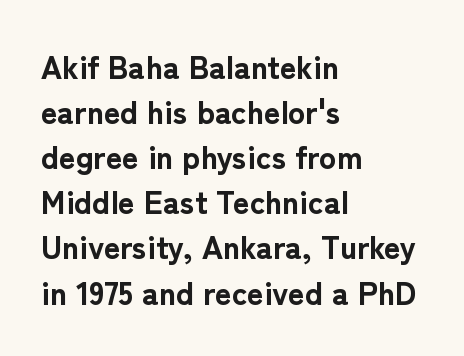
The image shows 32 px bold sans-serif type, upright; set left-aligned, normal line spacing (1.41x), normal letter spacing, not underlined; low stroke contrast and a medium x-height.
